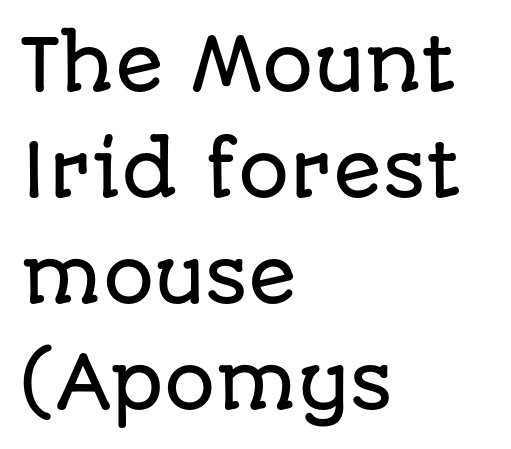
Rows of type keep a routine distance in the vertical direction. Left-aligned paragraph, ragged on the right. Regarding serifs, this sample does without them. Designer's note — italics off, roman on.
